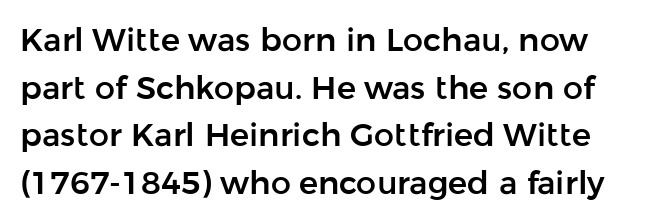
Q: Is the text italic (slanted)? A: No, it is upright.
Q: Is the typeface a serif or a sans-serif typeface? A: Sans-serif.
Q: Is the text underlined? A: No.
Q: Is the spacing between letters normal or unusually wide? A: Normal.
Q: Is the spacing between lines tight, normal or loose? A: Normal.
Q: Width (condensed, normal, or wide)? A: Normal.
Q: Stroke contrast? A: Low.
Q: x-height? A: Medium.
Q: Monospaced? A: No.
